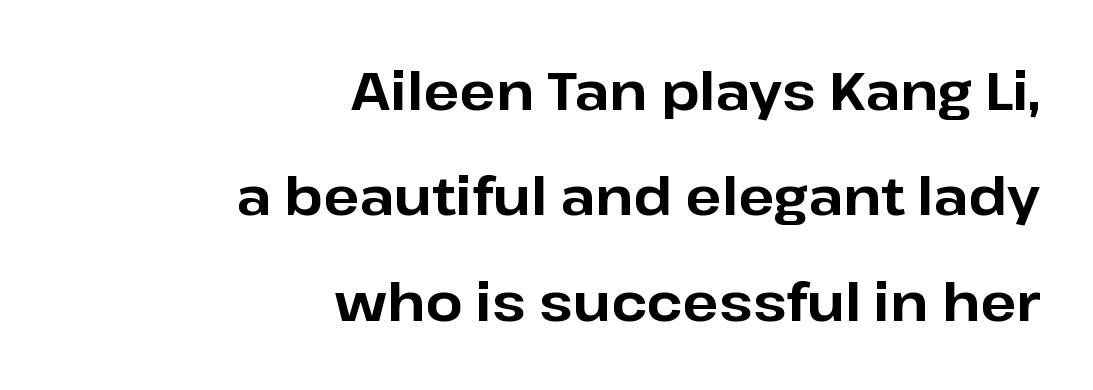
Horizontally, the lines are justified to the trailing edge only. The axis of the letterforms is exactly vertical. Words appear dense and cohesive because spacing is normal. The vertical gap from one line to the next is large. Unmarked baselines from the first word to the last.
